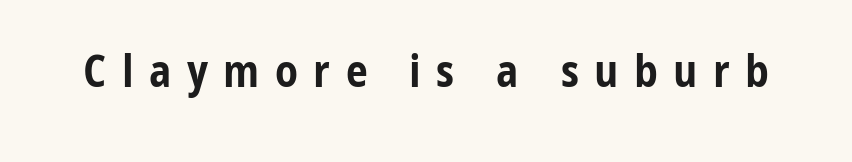
This rendering employs a face without finishing strokes, i.e., a sans-serif. Emphasis by weight is at full strength: bold. Lines of text with bare space underneath. Vertical strokes here are truly vertical. The rendering inserts visible extra space after every character.
